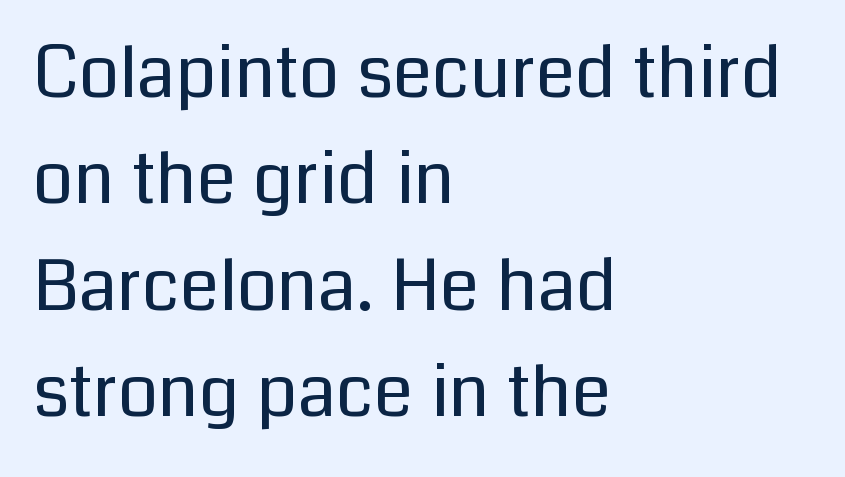
{"serif": "no", "italic": "no", "bold": "no", "weight": "regular", "width": "normal", "stroke_contrast": "low", "x_height": "medium", "monospaced": "no", "underline": "no", "align": "left", "line_spacing": "normal", "line_spacing_ratio": 1.5, "letter_spacing": "normal", "letter_spacing_em": 0.0, "glyph_px": 71}
